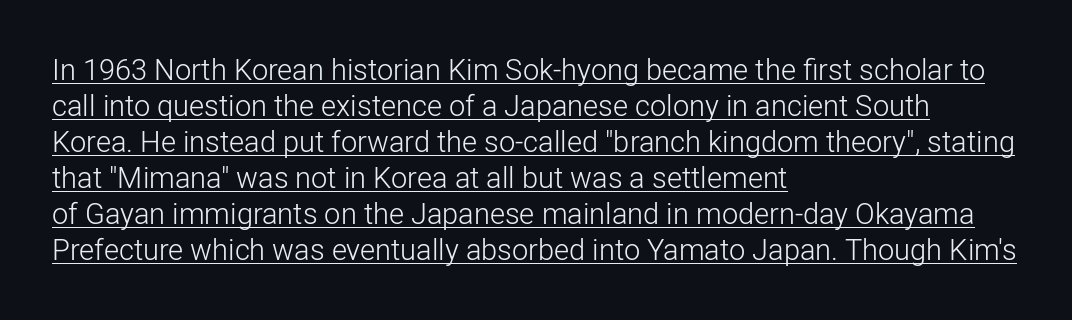
The image shows 29 px light sans-serif type, upright; set left-aligned, line spacing 1.24x, normal letter spacing, underlined; low stroke contrast and a medium x-height.
